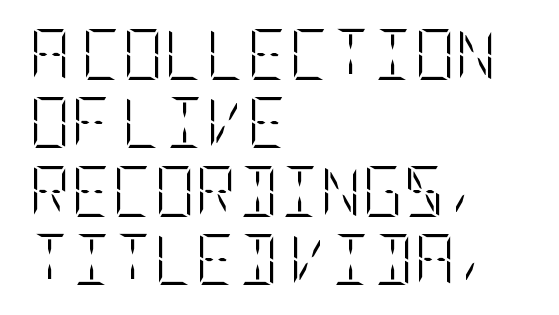
Q: Is the text bold? A: No.
Q: Is the text italic (slanted)? A: No, it is upright.
Q: Is the text underlined? A: No.
Q: How is the paragraph aligned? A: Left-aligned.
Q: Is the spacing between letters normal or unusually wide? A: Normal.
Q: Is the spacing between lines tight, normal or loose? A: Normal.
Q: Width (condensed, normal, or wide)? A: Condensed.
Q: Stroke contrast? A: Low.
Q: x-height? A: Large.
